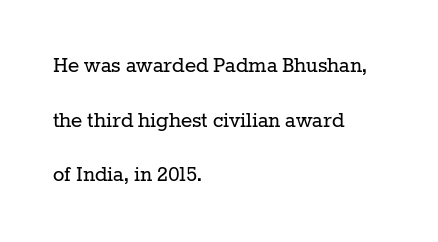
Tracking here is standard; glyphs follow each other at the usual distance. Stroke thickness stays within the range of a standard reading face or lighter. Style check: upright. Summary of vertical rhythm: relaxed, with wide interline spacing. The string is rendered with underlining switched off. The compositor pushed each line to the left boundary.
